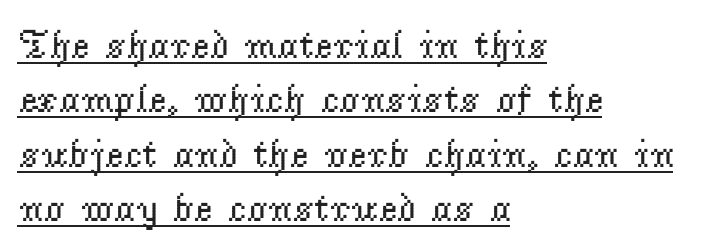
Is this a fixed-width face? No — the glyphs have proportional, varying widths. Where is the straight margin? On the left. The letterforms sit shoulder to shoulder at normal distance. These glyphs show unthickened strokes, regular width or finer.
